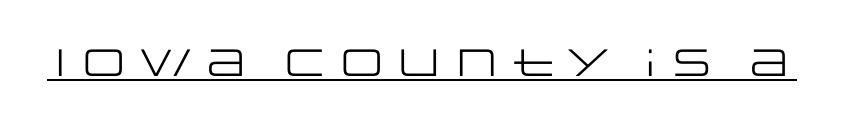
Q: Is the text bold? A: No.
Q: Is the text italic (slanted)? A: No, it is upright.
Q: Is the typeface a serif or a sans-serif typeface? A: Sans-serif.
Q: Is the text underlined? A: Yes.
Q: Is the spacing between letters normal or unusually wide? A: Normal.
Q: Width (condensed, normal, or wide)? A: Wide.
Q: Stroke contrast? A: Low.
Q: x-height? A: Large.
Q: Monospaced? A: No.
